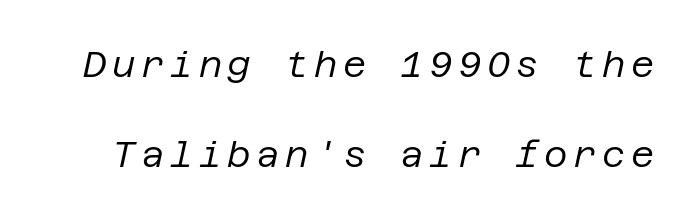
Letters rest on an invisible, unmarked baseline. Honestly, the rows look like they've been pulled way apart. Does the lettering tilt? It does — this is italic. The letterforms sit at book weight or below.
